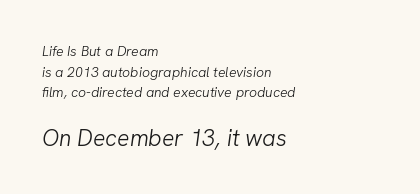
The image shows 23 px text type, italic (leaning right); set left-aligned, normal line spacing (1.48x), normal letter spacing, not underlined; the second (bottom) block is 1.64x larger.
